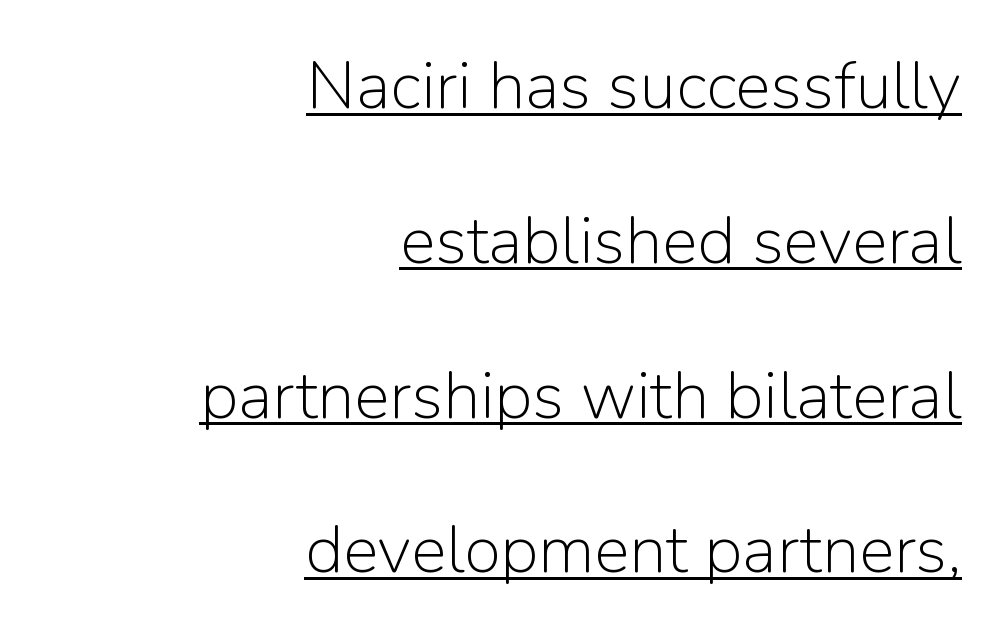
The image shows 67 px light sans-serif type, upright; set right-aligned, loose line spacing (2.31x), normal letter spacing, underlined; low stroke contrast and a medium x-height.
